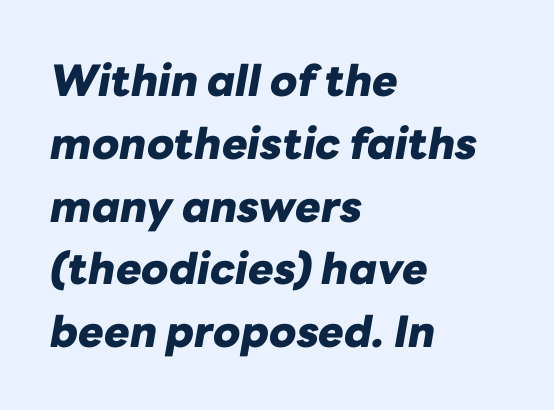
The image shows 43 px heavy type, italic (leaning right); set left-aligned, normal line spacing (1.46x), normal letter spacing, not underlined; low stroke contrast and a medium x-height.
